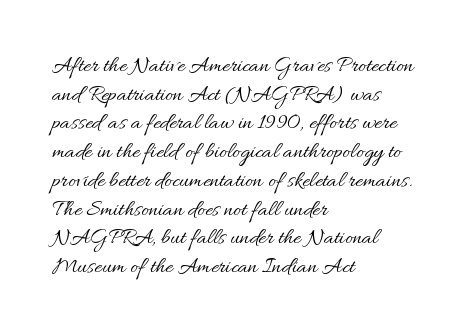
{"bold": "no", "underline": "no", "align": "left", "line_spacing": "normal", "line_spacing_ratio": 1.25, "letter_spacing": "normal", "letter_spacing_em": 0.0, "glyph_px": 23}
